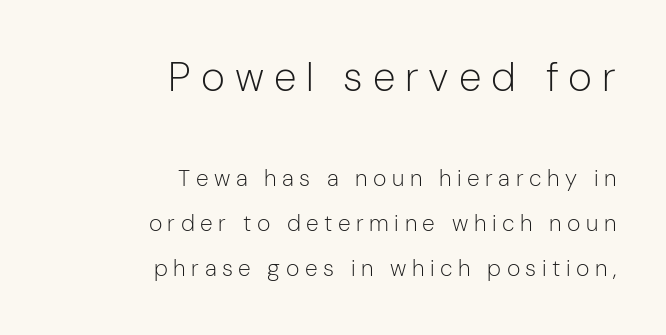
Q: Is the text bold? A: No.
Q: Is the text italic (slanted)? A: No, it is upright.
Q: Is the typeface a serif or a sans-serif typeface? A: Sans-serif.
Q: Is the text underlined? A: No.
Q: How is the paragraph aligned? A: Right-aligned.
Q: Is the spacing between letters normal or unusually wide? A: Unusually wide.
Q: Is the spacing between lines tight, normal or loose? A: Loose.
Q: Which block of text is set in a larger size, the first (top) or the second (bottom)? A: The first (top) one.
Q: Width (condensed, normal, or wide)? A: Normal.
Q: Stroke contrast? A: Low.
Q: x-height? A: Medium.
Q: Monospaced? A: No.
